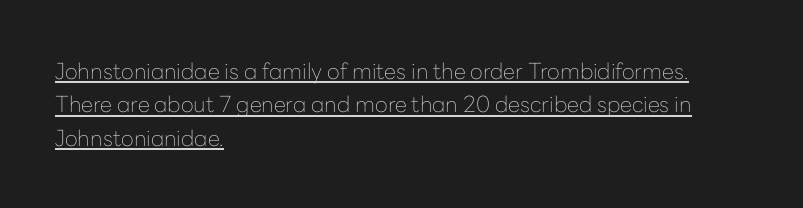
{"italic": "no", "bold": "no", "underline": "yes", "align": "left", "line_spacing": "normal", "line_spacing_ratio": 1.52, "letter_spacing": "normal", "letter_spacing_em": 0.0, "glyph_px": 22}
